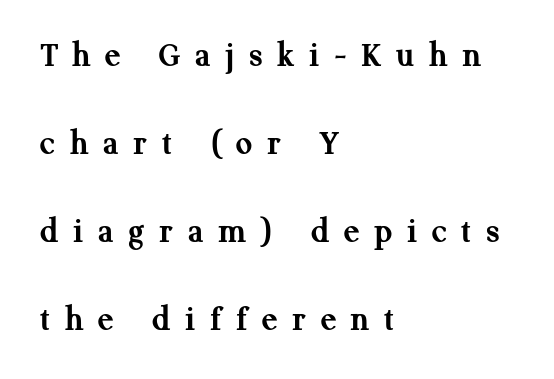
The image shows 36 px semibold serif type, upright; set left-aligned, loose line spacing (2.44x), unusually wide letter spacing (+0.41 em), not underlined; medium stroke contrast and a medium x-height.
